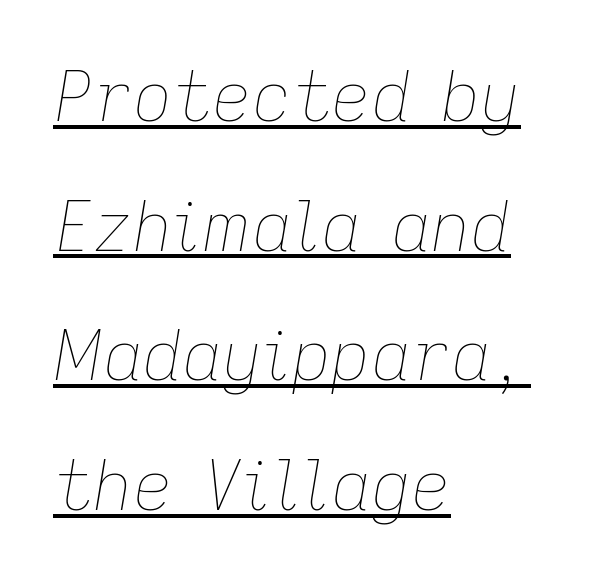
The image shows 69 px thin type, italic (leaning right); set left-aligned, line spacing 1.88x, normal letter spacing, underlined; low stroke contrast and a medium x-height.
